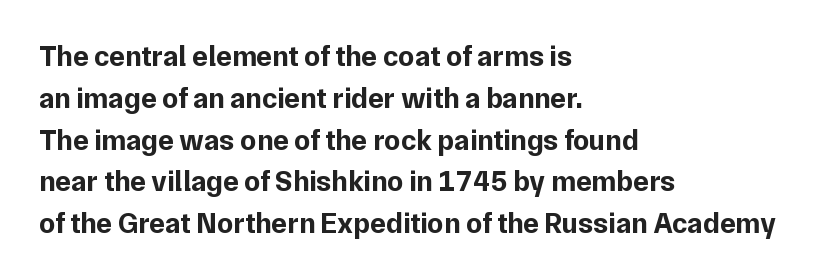
{"serif": "no", "italic": "no", "bold": "yes", "weight": "bold", "width": "normal", "stroke_contrast": "low", "x_height": "medium", "monospaced": "no", "underline": "no", "align": "left", "line_spacing": "normal", "line_spacing_ratio": 1.44, "letter_spacing": "normal", "letter_spacing_em": 0.0, "glyph_px": 29}
